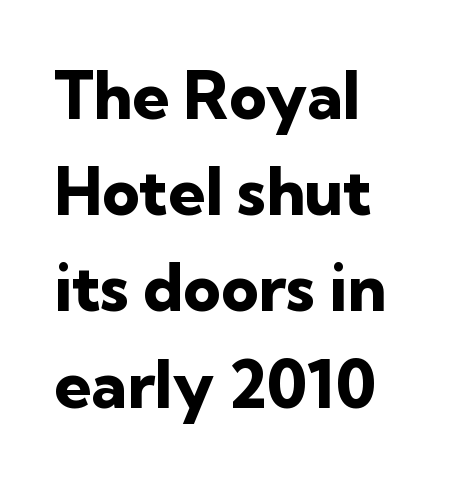
{"serif": "no", "italic": "no", "bold": "yes", "weight": "heavy", "width": "normal", "stroke_contrast": "low", "x_height": "medium", "monospaced": "no", "underline": "no", "align": "left", "line_spacing": "normal", "line_spacing_ratio": 1.48, "letter_spacing": "normal", "letter_spacing_em": 0.0, "glyph_px": 65}
